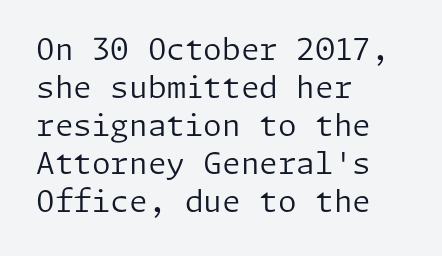
The image shows 30 px regular-weight sans-serif type, upright; set left-aligned, normal line spacing (1.27x), normal letter spacing, not underlined; low stroke contrast and a medium x-height.
